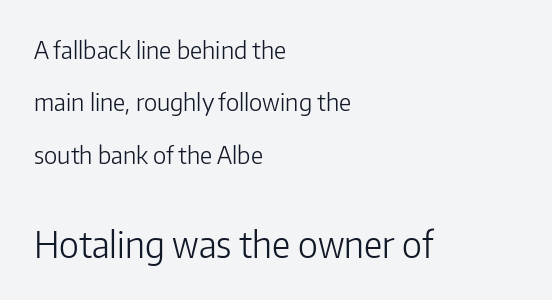
The image shows 36 px light sans-serif type, upright; set left-aligned, loose line spacing (2.18x), normal letter spacing, not underlined; the second (bottom) block is 1.5x larger; low stroke contrast and a medium x-height.
